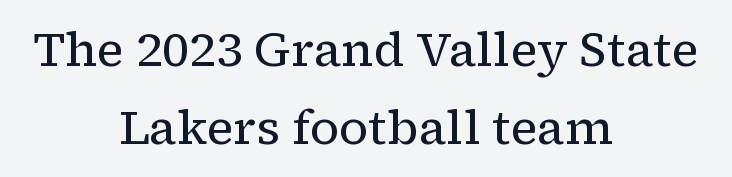
If you folded the block vertically in half, each line would mirror itself in length. It's the straight-up-and-down kind of type. Plain, unruled lines of type. Baseline-to-baseline distance is the conventional proportion of letter height. This reads as an unemphasized weight, regular at the heaviest. Here the designer chose a conventional face with non-uniform glyph widths.
